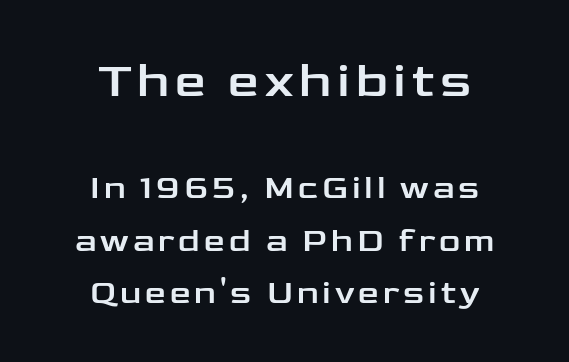
{"serif": "no", "italic": "no", "width": "wide", "stroke_contrast": "low", "x_height": "medium", "monospaced": "no", "underline": "no", "align": "center", "line_spacing": "normal", "line_spacing_ratio": 1.59, "larger_block": "first", "size_ratio": 1.48, "glyph_px": 49}
